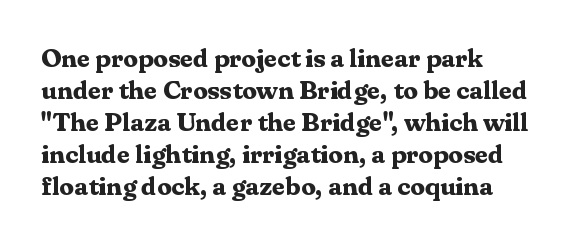
Q: Is the text bold? A: Yes.
Q: Is the text italic (slanted)? A: No, it is upright.
Q: Is the text underlined? A: No.
Q: How is the paragraph aligned? A: Left-aligned.
Q: Is the spacing between letters normal or unusually wide? A: Normal.
